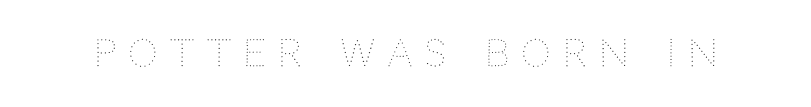
Q: Is the text bold? A: No.
Q: Is the text italic (slanted)? A: No, it is upright.
Q: Is the text underlined? A: No.
Q: Is the spacing between letters normal or unusually wide? A: Unusually wide.
Q: Width (condensed, normal, or wide)? A: Normal.
Q: Stroke contrast? A: Medium.
Q: x-height? A: Large.
Q: Monospaced? A: No.
